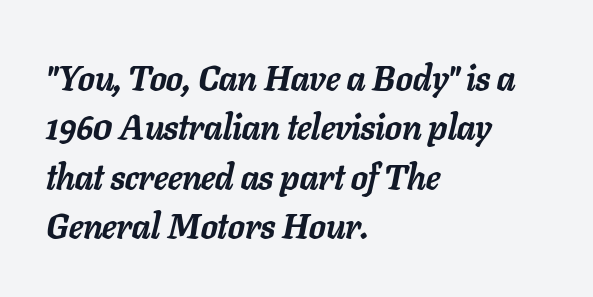
Q: Is the text bold? A: Yes.
Q: Is the text italic (slanted)? A: Yes, it leans right by about 11 degrees.
Q: Is the text underlined? A: No.
Q: How is the paragraph aligned? A: Left-aligned.
Q: Is the spacing between letters normal or unusually wide? A: Normal.
Q: Is the spacing between lines tight, normal or loose? A: Normal.
Q: Width (condensed, normal, or wide)? A: Normal.
Q: Stroke contrast? A: Low.
Q: x-height? A: Medium.
Q: Monospaced? A: No.
